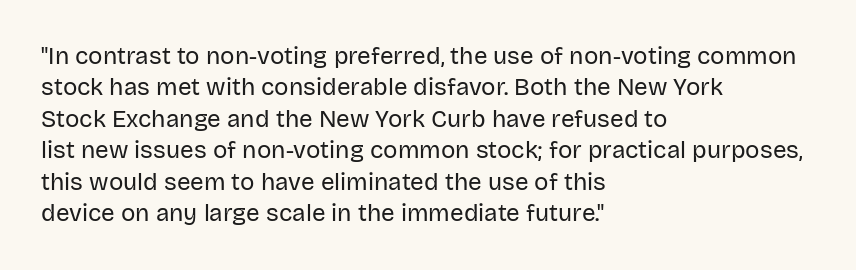
The image shows 24 px text type, upright; set left-aligned, normal line spacing (1.31x), normal letter spacing, not underlined.
